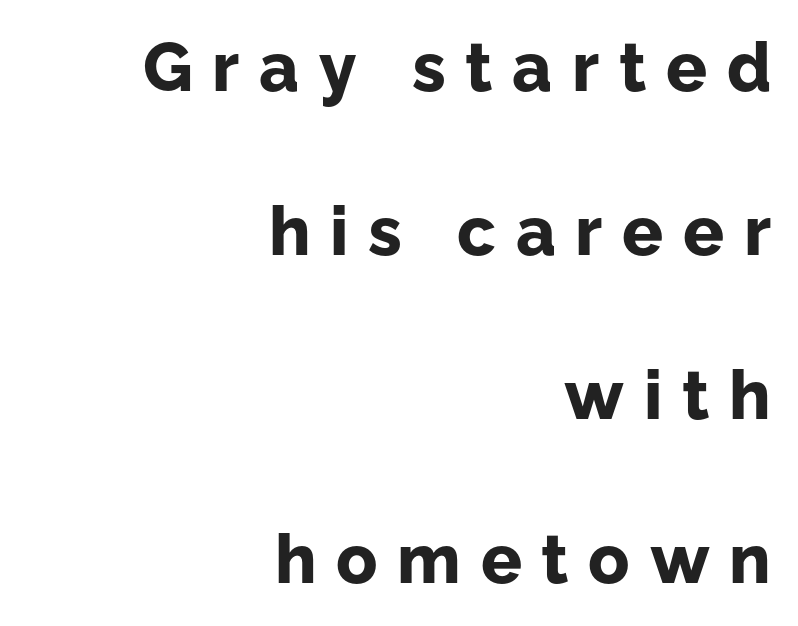
{"serif": "no", "italic": "no", "bold": "yes", "weight": "bold", "width": "normal", "stroke_contrast": "low", "x_height": "medium", "monospaced": "no", "underline": "no", "align": "right", "line_spacing": "loose", "line_spacing_ratio": 2.41, "letter_spacing": "wide", "letter_spacing_em": 0.29, "glyph_px": 68}
